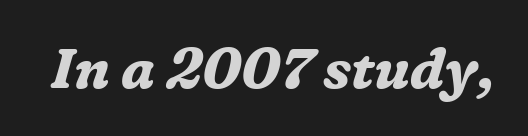
Note the varied advance widths — an 'i' is clearly narrower than an 'm'. The line texture is even and compact thanks to regular tracking. Each letter's strokes conclude with small projecting serifs. The baseline area is clear. The letters are bold, with thick, heavy strokes. Quick note: italic.
